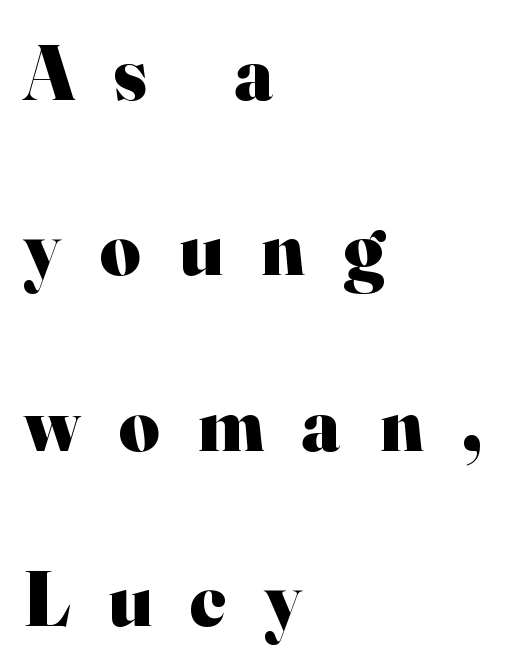
The letters carry serifs — small finishing strokes at the ends of their stems. The leading is generous, giving the passage an open texture. Letters rest on an invisible, unmarked baseline. Does the lettering tilt? It doesn't — this is upright. Line beginnings align vertically; line endings do not. Proportional: the letters do not fall into vertical columns.
